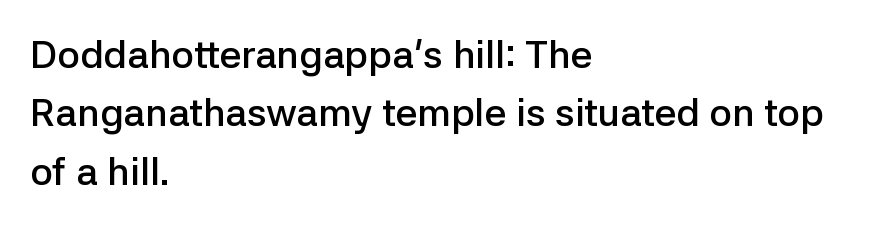
A bit beefed up — I'd call it semibold rather than bold. This sample is left-justified, so line endings fall wherever the words run out. The letters stand upright; this is a roman face. The space between consecutive lines is moderate. No feet cap the strokes, marking this as sans-serif type.
